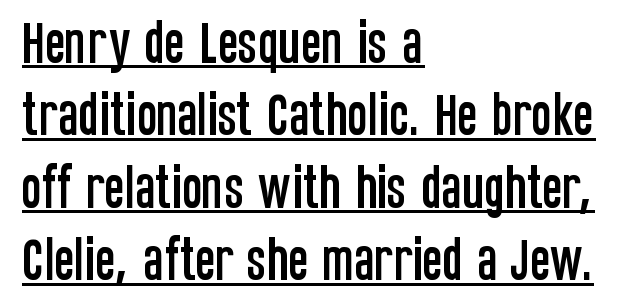
The image shows 48 px condensed sans-serif type, upright; set left-aligned, normal line spacing (1.51x), normal letter spacing, underlined; low stroke contrast and a large x-height.
